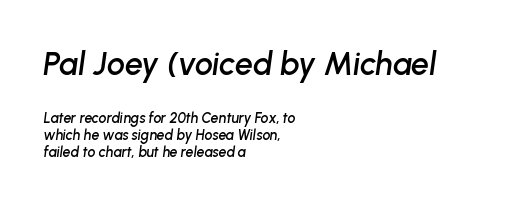
Q: Is the text italic (slanted)? A: Yes, it leans right by about 8 degrees.
Q: Is the text underlined? A: No.
Q: How is the paragraph aligned? A: Left-aligned.
Q: Is the spacing between letters normal or unusually wide? A: Normal.
Q: Which block of text is set in a larger size, the first (top) or the second (bottom)? A: The first (top) one.
Q: Width (condensed, normal, or wide)? A: Normal.
Q: Stroke contrast? A: Low.
Q: x-height? A: Medium.
Q: Monospaced? A: No.
